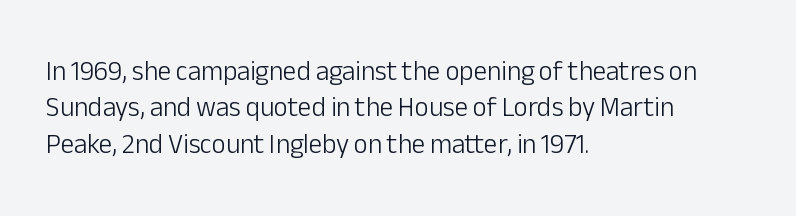
{"italic": "no", "bold": "no", "underline": "no", "align": "left", "line_spacing": "normal", "line_spacing_ratio": 1.35, "letter_spacing": "normal", "letter_spacing_em": 0.0, "glyph_px": 27}
